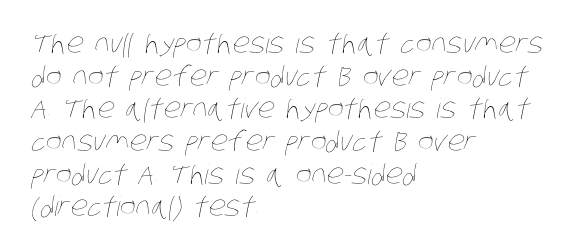
{"bold": "no", "underline": "no", "align": "left", "line_spacing_ratio": 1.21, "letter_spacing": "normal", "letter_spacing_em": 0.0, "glyph_px": 27}
